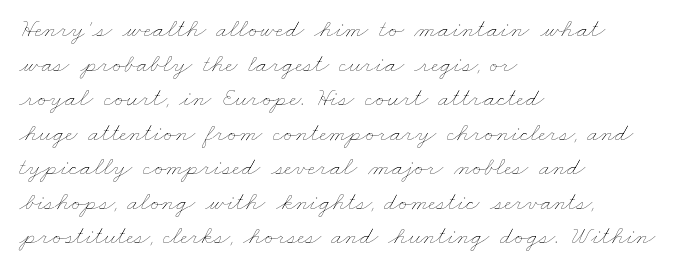
The image shows 26 px text type; set left-aligned, normal line spacing (1.33x), normal letter spacing, not underlined.
